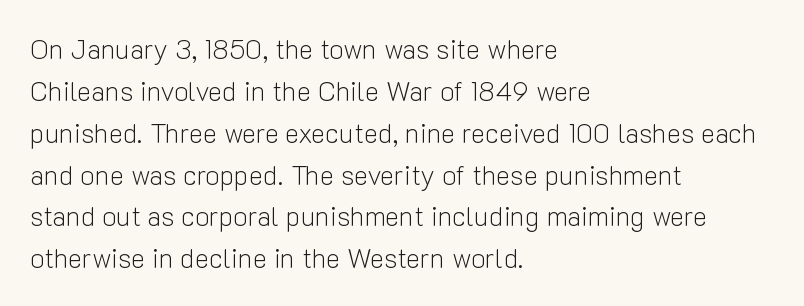
The image shows 27 px text type, upright; set left-aligned, normal line spacing (1.55x), normal letter spacing, not underlined.
